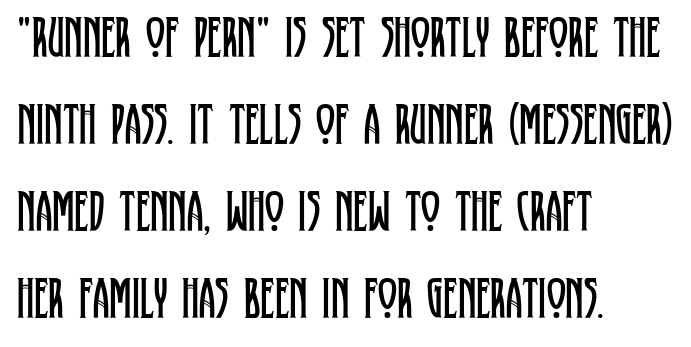
{"serif": "yes", "italic": "no", "bold": "no", "weight": "regular", "width": "condensed", "stroke_contrast": "low", "x_height": "large", "monospaced": "no", "underline": "no", "align": "left", "line_spacing": "normal", "line_spacing_ratio": 1.5, "letter_spacing": "normal", "letter_spacing_em": 0.0, "glyph_px": 58}
